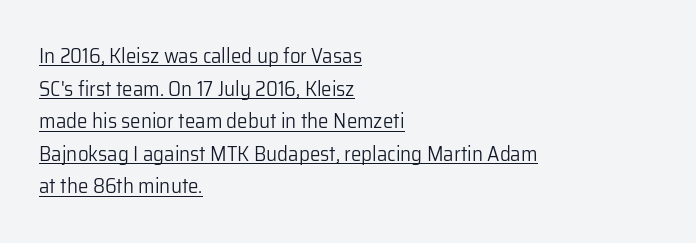
Q: Is the text bold? A: No.
Q: Is the text italic (slanted)? A: No, it is upright.
Q: Is the text underlined? A: Yes.
Q: How is the paragraph aligned? A: Left-aligned.
Q: Is the spacing between letters normal or unusually wide? A: Normal.
Q: Is the spacing between lines tight, normal or loose? A: Normal.
